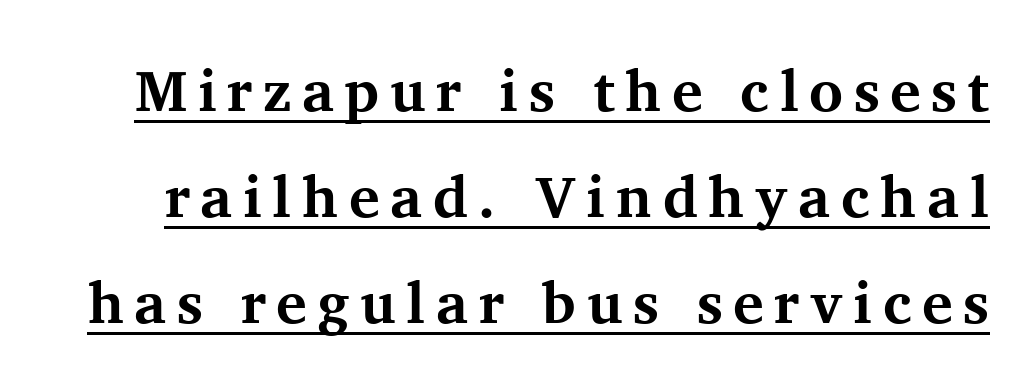
These words are printed bold, with thick strokes throughout. Spacing verdict: proportional, widths tailored to each character. Posture: upright roman. I'd call this a serif setting — the letters wear small feet. The glyphs are accompanied by a horizontal stroke just below them.
